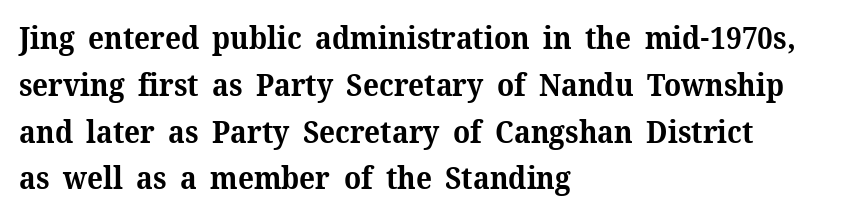
Q: Is the text bold? A: Yes.
Q: Is the text italic (slanted)? A: No, it is upright.
Q: Is the typeface a serif or a sans-serif typeface? A: Serif.
Q: Is the text underlined? A: No.
Q: How is the paragraph aligned? A: Left-aligned.
Q: Is the spacing between letters normal or unusually wide? A: Normal.
Q: Is the spacing between lines tight, normal or loose? A: Normal.
Q: Width (condensed, normal, or wide)? A: Normal.
Q: Stroke contrast? A: Medium.
Q: x-height? A: Medium.
Q: Monospaced? A: No.
